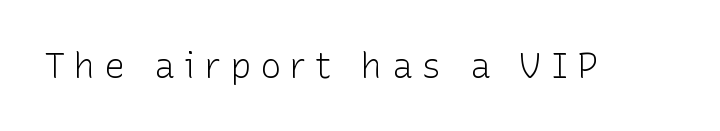
Q: Is the text bold? A: No.
Q: Is the text italic (slanted)? A: No, it is upright.
Q: Is the typeface a serif or a sans-serif typeface? A: Sans-serif.
Q: Is the text underlined? A: No.
Q: Is the spacing between letters normal or unusually wide? A: Unusually wide.
Q: Width (condensed, normal, or wide)? A: Normal.
Q: Stroke contrast? A: Low.
Q: x-height? A: Medium.
Q: Monospaced? A: No.
